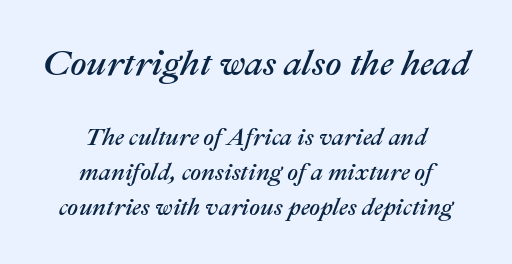
The image shows 36 px text type, italic (leaning right); set centered, normal line spacing (1.47x), normal letter spacing, not underlined; the first (top) block is 1.5x larger; medium stroke contrast and a medium x-height.
